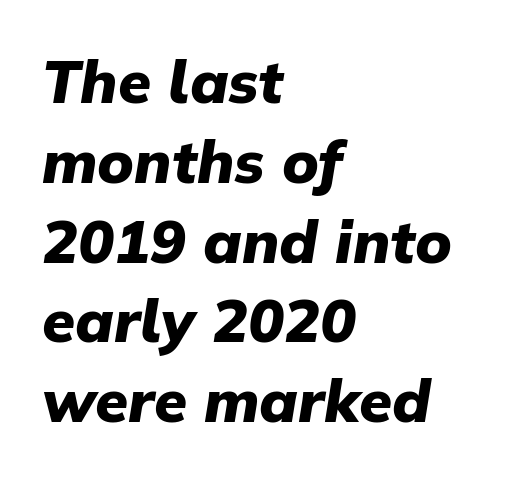
The typography opts for an oblique posture over an upright one. Spacing verdict: proportional, widths tailored to each character. Emphasis by weight is at full strength: bold. If you measured baseline to baseline, you'd find a middling distance. A classic flush-left, rag-right setting is used for this passage. Characters follow at the spacing the type designer built in.
